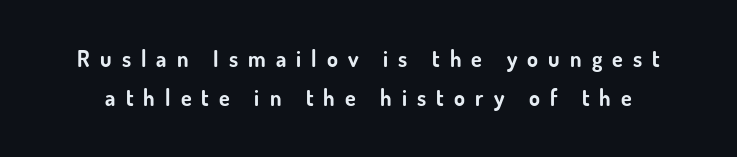
The face used here has the dense, thick strokes of a bold. The letters stand upright; this is a roman face. Letter spacing: wide. The space directly below the letters is spotless.
